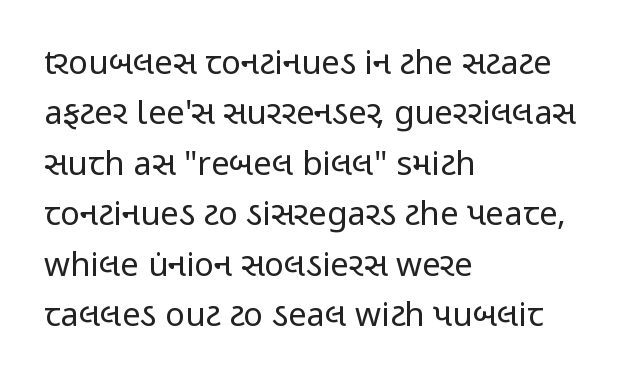
{"serif": "no", "italic": "no", "bold": "no", "weight": "regular", "width": "condensed", "stroke_contrast": "low", "x_height": "medium", "monospaced": "no", "underline": "no", "align": "left", "line_spacing": "normal", "line_spacing_ratio": 1.53, "letter_spacing": "normal", "letter_spacing_em": 0.0, "glyph_px": 33}
